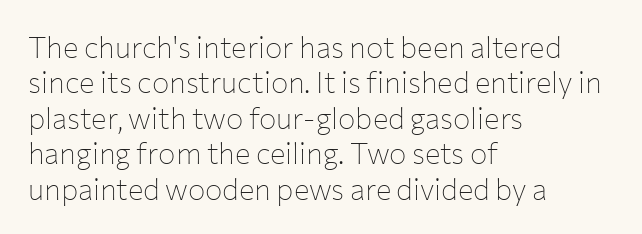
{"serif": "no", "italic": "no", "bold": "no", "weight": "thin", "width": "normal", "stroke_contrast": "low", "x_height": "medium", "monospaced": "no", "underline": "no", "align": "left", "line_spacing_ratio": 1.22, "letter_spacing": "normal", "letter_spacing_em": 0.0, "glyph_px": 29}
